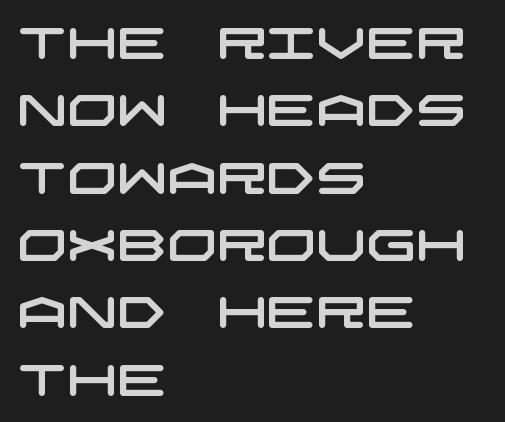
The image shows 44 px wide sans-serif type; set left-aligned, normal line spacing (1.53x), normal letter spacing, not underlined; low stroke contrast and a large x-height.
